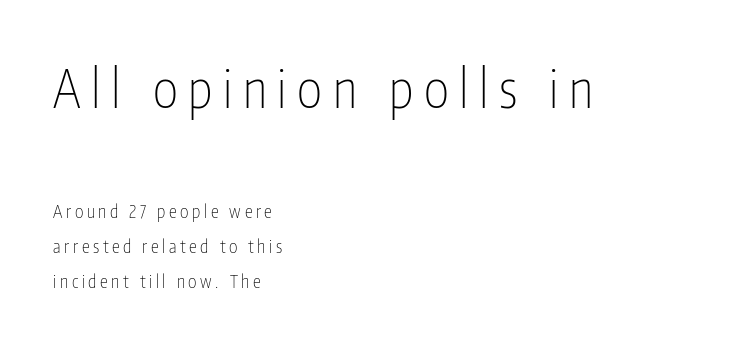
Q: Is the text bold? A: No.
Q: Is the text italic (slanted)? A: No, it is upright.
Q: Is the typeface a serif or a sans-serif typeface? A: Sans-serif.
Q: Is the text underlined? A: No.
Q: How is the paragraph aligned? A: Left-aligned.
Q: Is the spacing between letters normal or unusually wide? A: Unusually wide.
Q: Is the spacing between lines tight, normal or loose? A: Loose.
Q: Which block of text is set in a larger size, the first (top) or the second (bottom)? A: The first (top) one.
Q: Width (condensed, normal, or wide)? A: Condensed.
Q: Stroke contrast? A: Low.
Q: x-height? A: Medium.
Q: Monospaced? A: No.
